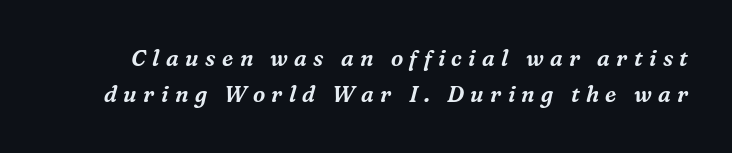
The image shows 22 px text type, italic (leaning right); set normal line spacing (1.64x), unusually wide letter spacing (+0.29 em), not underlined.
